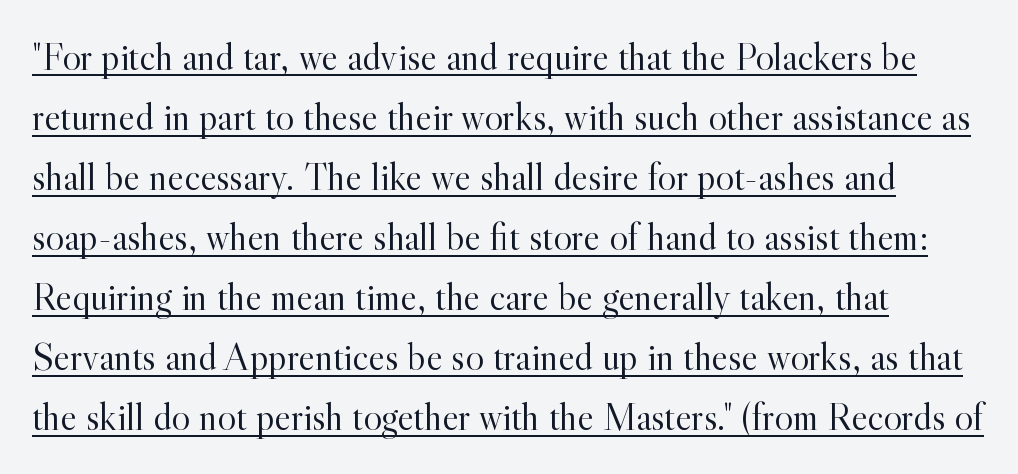
The image shows 39 px light serif type, upright; set left-aligned, normal line spacing (1.54x), normal letter spacing, underlined; a small x-height.
